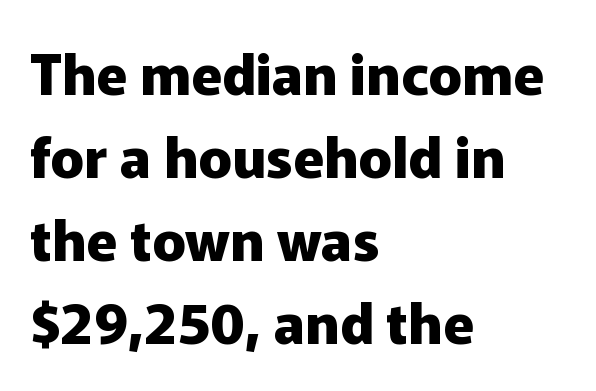
The image shows 56 px heavy sans-serif type, upright; set left-aligned, normal line spacing (1.48x), normal letter spacing, not underlined; low stroke contrast and a medium x-height.
